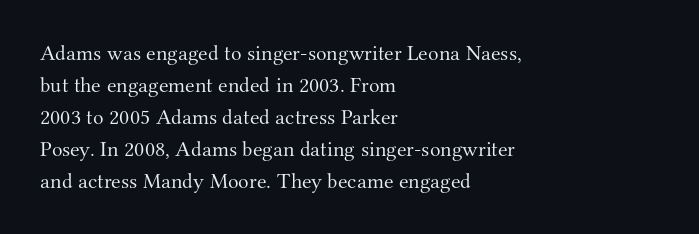
The image shows 22 px text type, upright; set left-aligned, normal line spacing (1.45x), normal letter spacing, not underlined.
